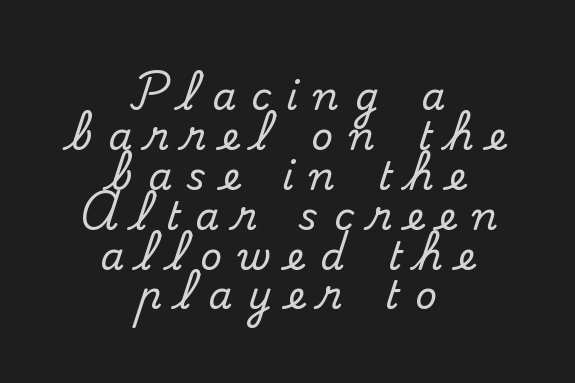
Q: Is the text italic (slanted)? A: Yes.
Q: Is the text underlined? A: No.
Q: How is the paragraph aligned? A: Centered.
Q: Is the spacing between letters normal or unusually wide? A: Unusually wide.
Q: Is the spacing between lines tight, normal or loose? A: Tight.
Q: Width (condensed, normal, or wide)? A: Normal.
Q: Stroke contrast? A: Medium.
Q: x-height? A: Small.
Q: Monospaced? A: No.
